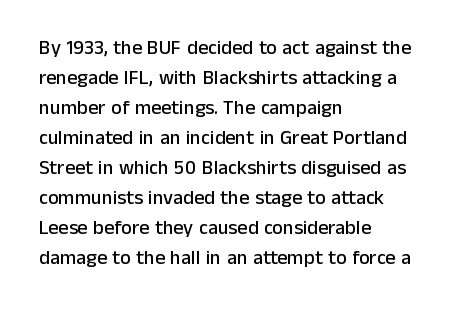
The image shows 20 px text type, upright; set left-aligned, normal line spacing (1.5x), normal letter spacing, not underlined.
